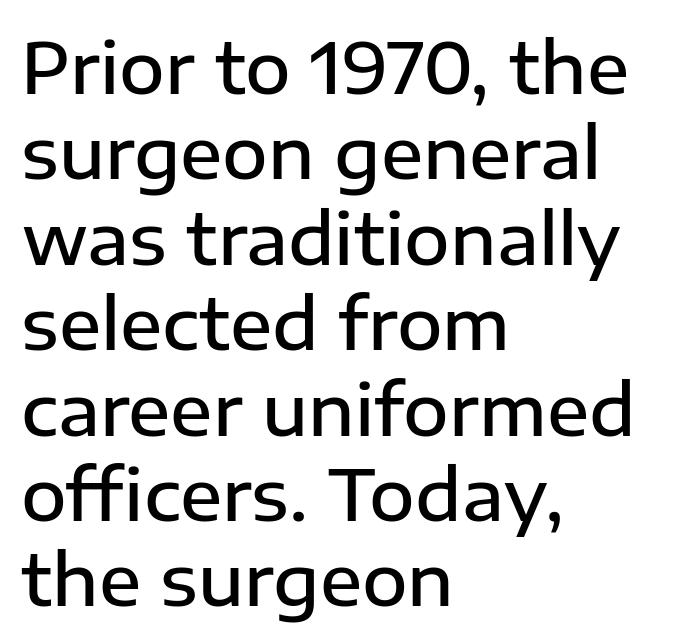
These lines keep a tight, regular rhythm from letter to letter. Left-aligned paragraph, ragged on the right. The words here are not underlined. The letters stand straight up with perfectly vertical stems.
